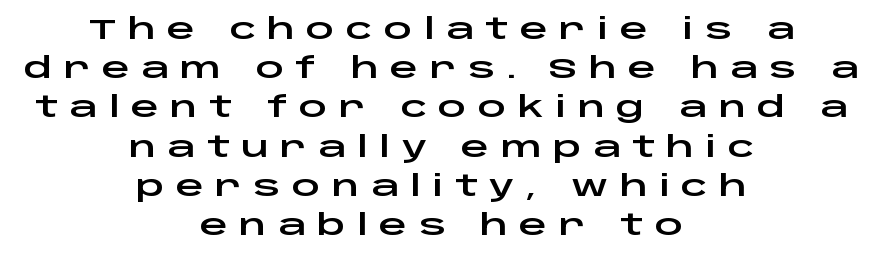
Q: Is the text italic (slanted)? A: No, it is upright.
Q: Is the typeface a serif or a sans-serif typeface? A: Sans-serif.
Q: Is the text underlined? A: No.
Q: How is the paragraph aligned? A: Centered.
Q: Is the spacing between letters normal or unusually wide? A: Unusually wide.
Q: Is the spacing between lines tight, normal or loose? A: Normal.
Q: Width (condensed, normal, or wide)? A: Wide.
Q: Stroke contrast? A: Low.
Q: x-height? A: Large.
Q: Monospaced? A: No.
